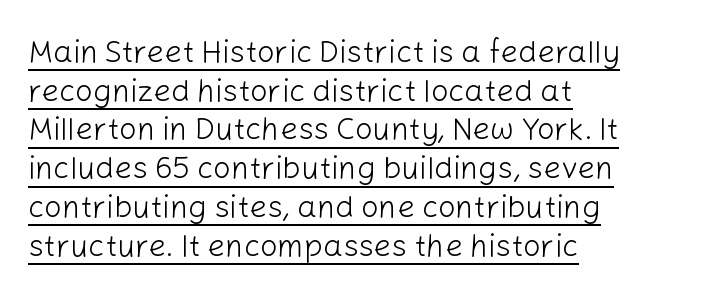
In terms of letterform style, serifs are entirely absent. The text block is weighted toward the left margin, trailing off unevenly rightward. Underline: present. Weight: not bold — regular or lighter.
